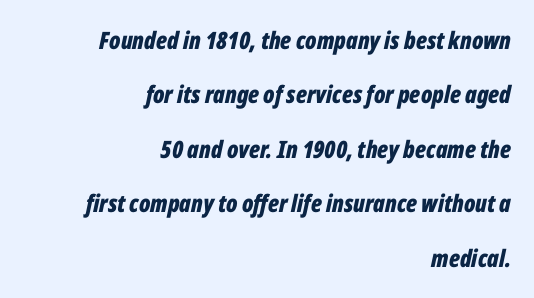
The image shows 24 px bold type, italic (leaning right); set right-aligned, loose line spacing (2.27x), normal letter spacing, not underlined.
